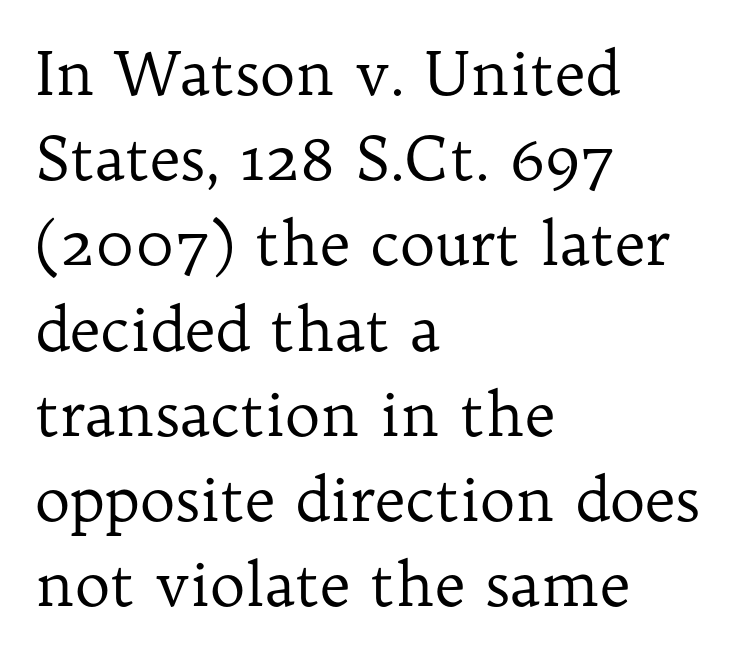
Q: Is the text bold? A: No.
Q: Is the text italic (slanted)? A: No, it is upright.
Q: Is the typeface a serif or a sans-serif typeface? A: Serif.
Q: Is the text underlined? A: No.
Q: How is the paragraph aligned? A: Left-aligned.
Q: Is the spacing between letters normal or unusually wide? A: Normal.
Q: Is the spacing between lines tight, normal or loose? A: Normal.
Q: Width (condensed, normal, or wide)? A: Normal.
Q: Stroke contrast? A: Low.
Q: x-height? A: Medium.
Q: Monospaced? A: No.
